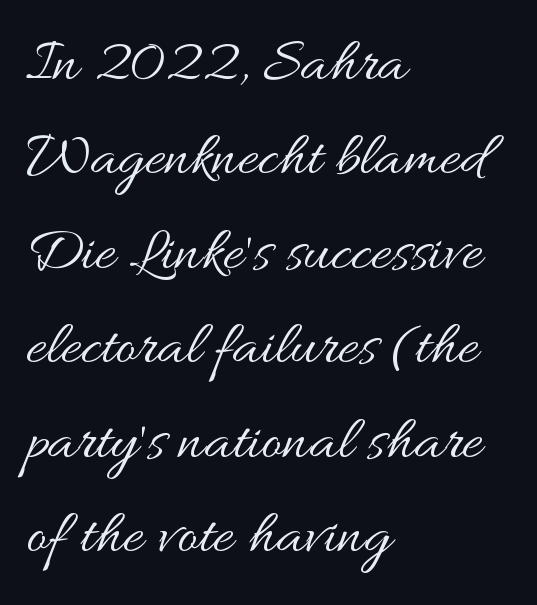
Q: Is the text bold? A: No.
Q: Is the text italic (slanted)? A: Yes.
Q: Is the text underlined? A: No.
Q: How is the paragraph aligned? A: Left-aligned.
Q: Is the spacing between letters normal or unusually wide? A: Normal.
Q: Is the spacing between lines tight, normal or loose? A: Normal.
Q: Width (condensed, normal, or wide)? A: Wide.
Q: Stroke contrast? A: Medium.
Q: x-height? A: Small.
Q: Monospaced? A: No.
